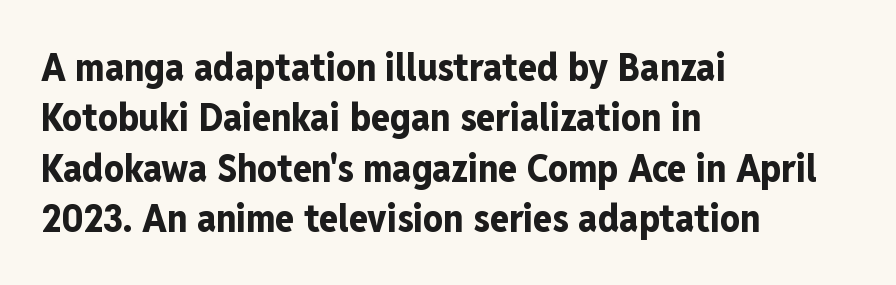
The image shows 39 px bold, condensed sans-serif type, upright; set left-aligned, normal line spacing (1.29x), normal letter spacing, not underlined; low stroke contrast and a medium x-height.
